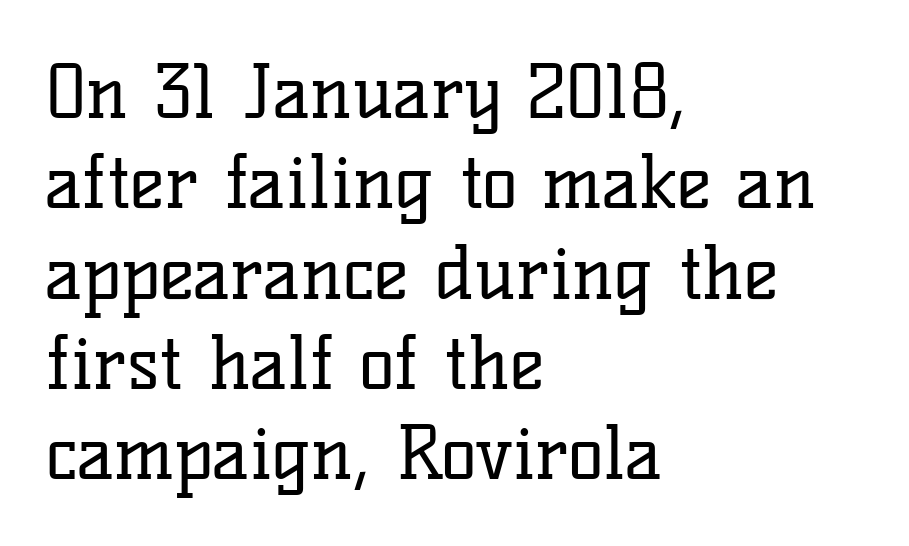
{"serif": "yes", "italic": "no", "bold": "no", "weight": "regular", "width": "normal", "stroke_contrast": "low", "x_height": "medium", "monospaced": "no", "underline": "no", "align": "left", "line_spacing_ratio": 1.22, "letter_spacing": "normal", "letter_spacing_em": 0.0, "glyph_px": 74}
